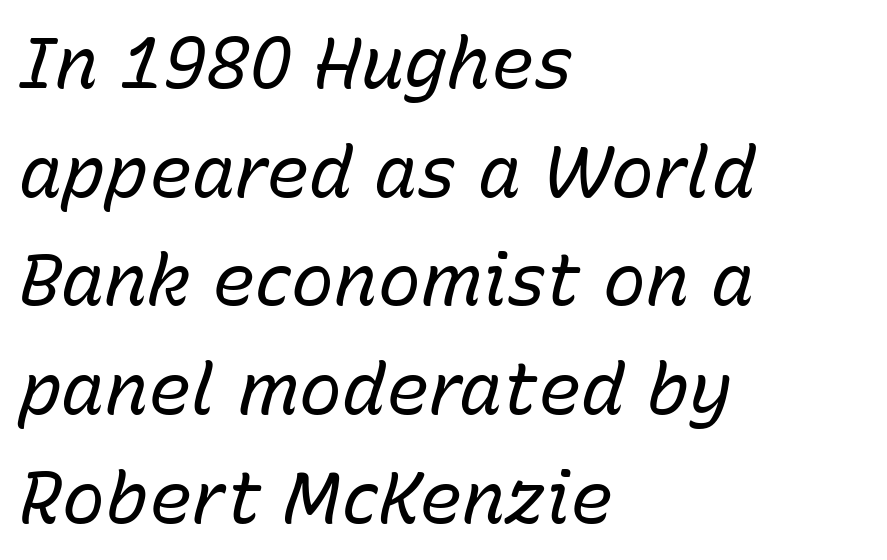
{"italic": "yes", "lean": "right", "slant_degrees": 15, "bold": "no", "weight": "regular", "width": "normal", "stroke_contrast": "low", "x_height": "medium", "monospaced": "no", "underline": "no", "align": "left", "line_spacing": "normal", "line_spacing_ratio": 1.51, "letter_spacing": "normal", "letter_spacing_em": 0.0, "glyph_px": 72}
